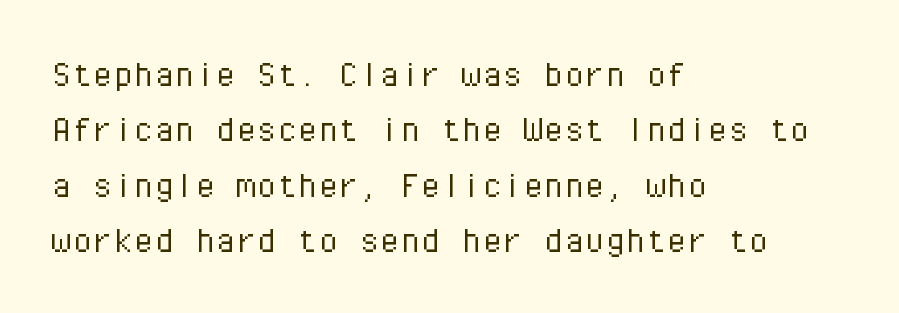
{"serif": "no", "italic": "no", "bold": "no", "weight": "light", "width": "normal", "stroke_contrast": "low", "x_height": "medium", "monospaced": "yes", "underline": "no", "align": "left", "line_spacing": "normal", "line_spacing_ratio": 1.35, "letter_spacing": "normal", "letter_spacing_em": 0.0, "glyph_px": 41}
